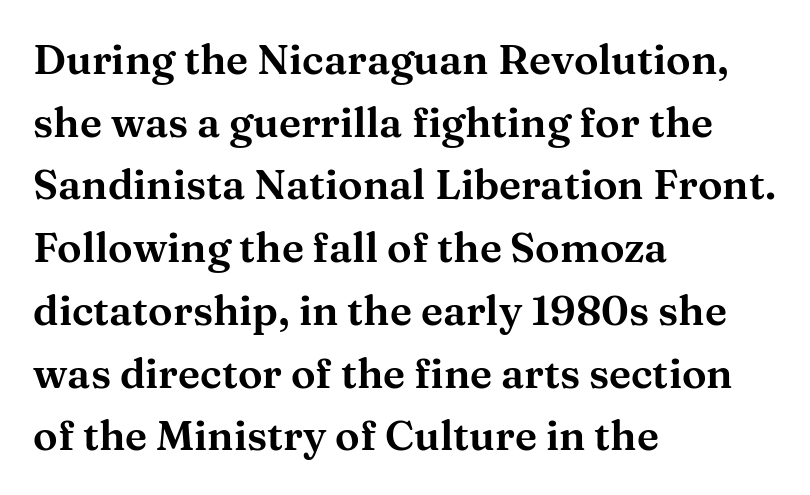
Q: Is the text italic (slanted)? A: No, it is upright.
Q: Is the typeface a serif or a sans-serif typeface? A: Serif.
Q: Is the text underlined? A: No.
Q: How is the paragraph aligned? A: Left-aligned.
Q: Is the spacing between letters normal or unusually wide? A: Normal.
Q: Is the spacing between lines tight, normal or loose? A: Normal.
Q: Width (condensed, normal, or wide)? A: Wide.
Q: Stroke contrast? A: Medium.
Q: x-height? A: Medium.
Q: Monospaced? A: No.
